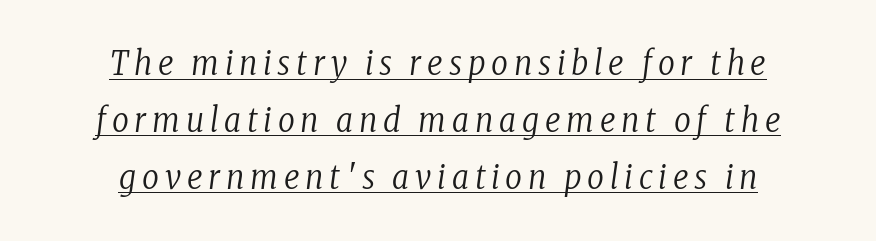
Q: Is the text bold? A: No.
Q: Is the text italic (slanted)? A: Yes, it leans right by about 8 degrees.
Q: Is the typeface a serif or a sans-serif typeface? A: Serif.
Q: Is the text underlined? A: Yes.
Q: How is the paragraph aligned? A: Centered.
Q: Width (condensed, normal, or wide)? A: Condensed.
Q: Stroke contrast? A: Low.
Q: x-height? A: Medium.
Q: Monospaced? A: No.
